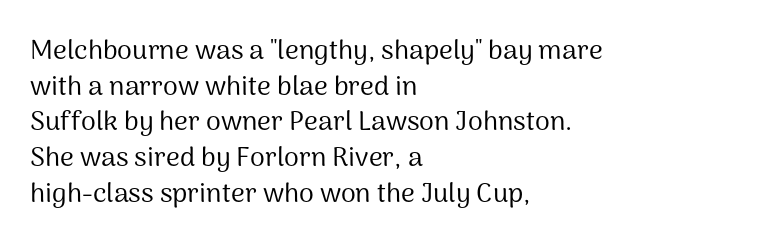
{"italic": "no", "bold": "no", "underline": "no", "align": "left", "line_spacing": "normal", "line_spacing_ratio": 1.32, "letter_spacing": "normal", "letter_spacing_em": 0.0, "glyph_px": 27}
